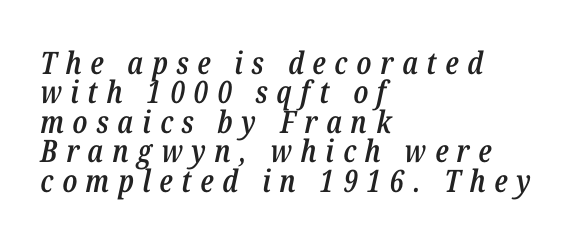
{"italic": "yes", "lean": "right", "slant_degrees": 12, "bold": "semi", "weight": "semibold", "width": "condensed", "stroke_contrast": "low", "x_height": "medium", "monospaced": "no", "underline": "no", "align": "left", "line_spacing": "tight", "line_spacing_ratio": 0.95, "letter_spacing": "wide", "letter_spacing_em": 0.28, "glyph_px": 31}
